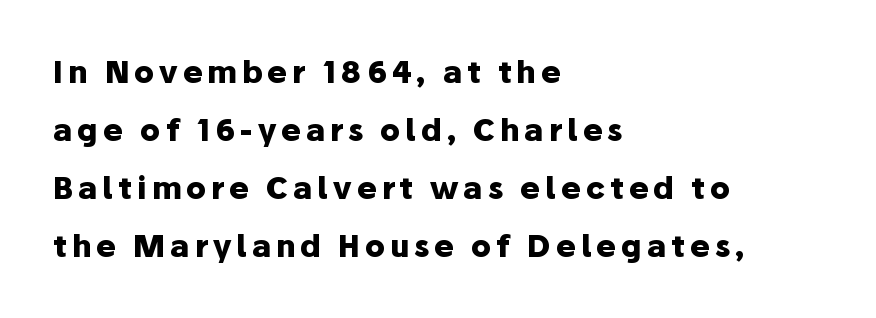
{"serif": "no", "italic": "no", "bold": "yes", "weight": "heavy", "width": "normal", "stroke_contrast": "low", "x_height": "medium", "monospaced": "no", "underline": "no", "align": "left", "line_spacing": "loose", "line_spacing_ratio": 1.93, "glyph_px": 30}
